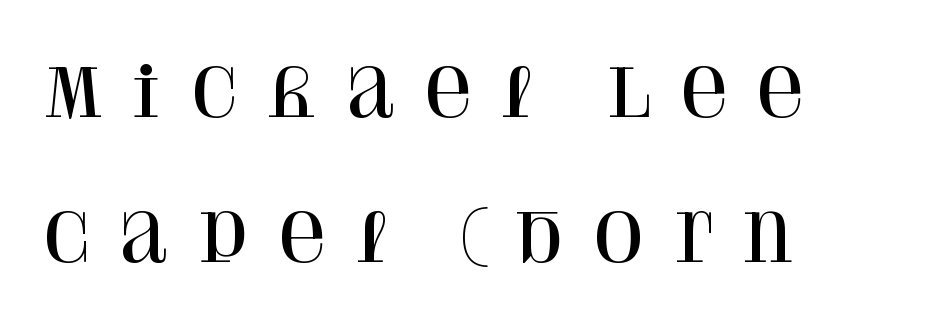
The image shows 66 px serif type, upright; set left-aligned, loose line spacing (2.2x), unusually wide letter spacing (+0.37 em), not underlined; high stroke contrast and a large x-height.
